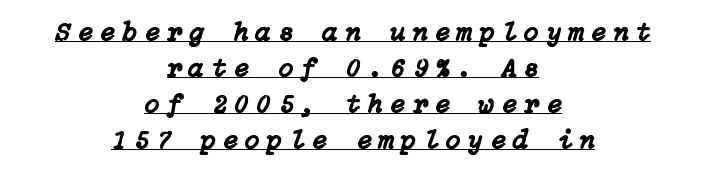
Short and long lines alike share a common midpoint. Leading matches the norm, producing a regular column. Emphasis-style slanted type is in use. Decoration check: the copy is underlined. You could only call the tracking loose — the letters float apart.
